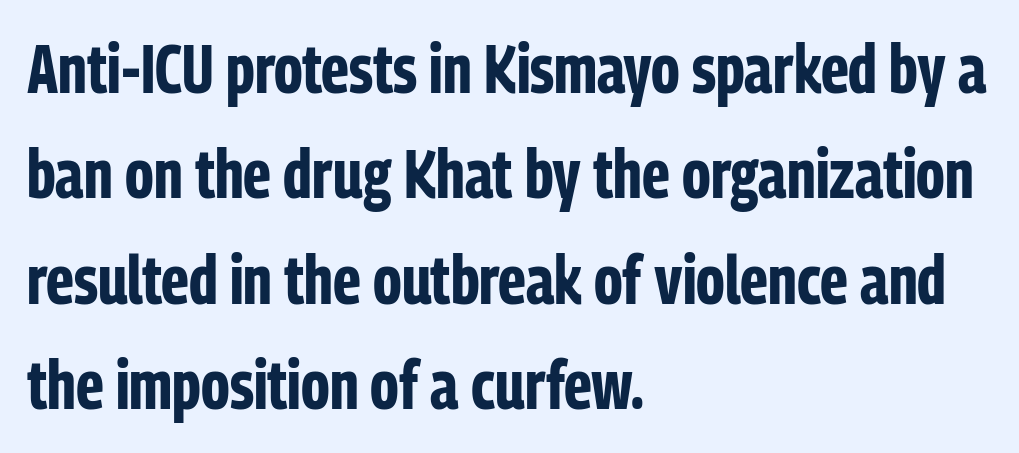
All the whitespace from short lines collects on the right. Words appear dense and cohesive because spacing is normal. What's the leading like? Ordinary, nothing unusual. In terms of weight, the rendering is a true, heavy bold.
